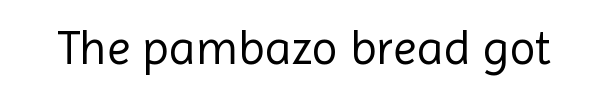
This sample uses plain, unmodified letter spacing. Regarding serifs, this sample does without them. The baseline area is clear. This sample uses an upright cut, with every glyph sitting square on the baseline.
